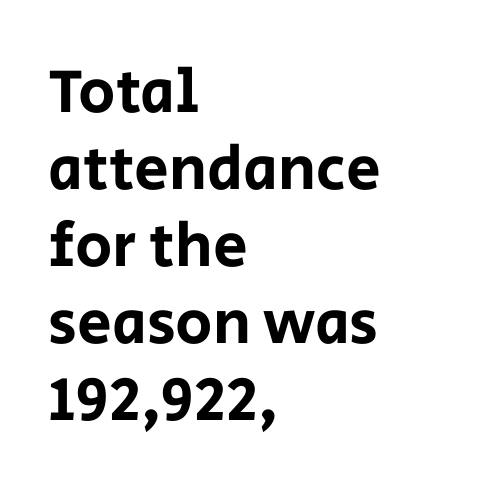
Q: Is the text italic (slanted)? A: No, it is upright.
Q: Is the typeface a serif or a sans-serif typeface? A: Sans-serif.
Q: Is the text underlined? A: No.
Q: How is the paragraph aligned? A: Left-aligned.
Q: Is the spacing between letters normal or unusually wide? A: Normal.
Q: Width (condensed, normal, or wide)? A: Normal.
Q: Stroke contrast? A: Low.
Q: x-height? A: Large.
Q: Monospaced? A: No.
